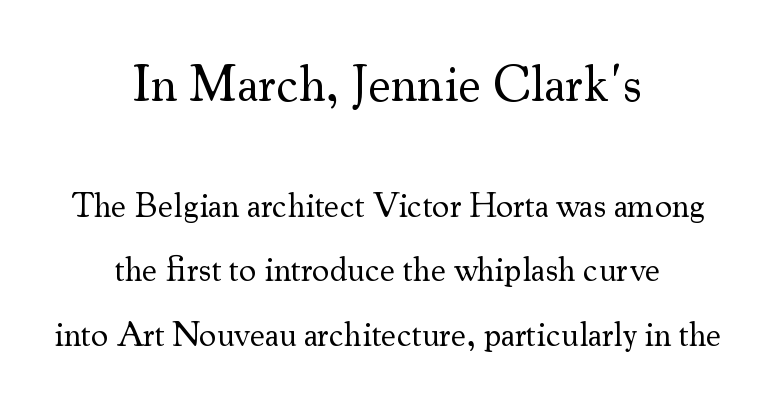
The image shows 51 px regular-weight serif type, upright; set centered, line spacing 1.89x, normal letter spacing, not underlined; the first (top) block is 1.5x larger; medium stroke contrast and a small x-height.
